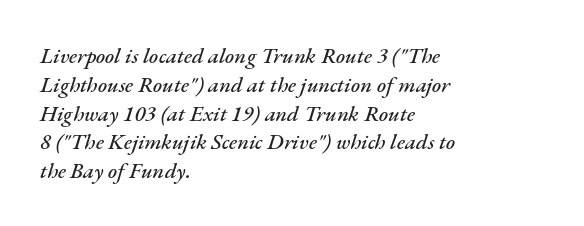
{"italic": "yes", "lean": "right", "slant_degrees": 17, "underline": "no", "align": "left", "line_spacing": "normal", "line_spacing_ratio": 1.31, "letter_spacing": "normal", "letter_spacing_em": 0.0, "glyph_px": 22}
